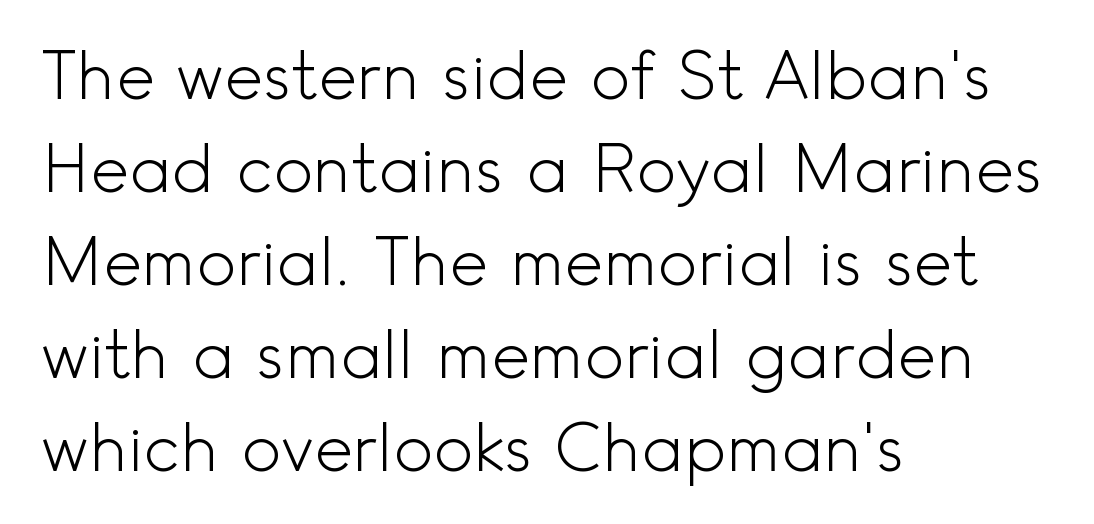
The image shows 66 px light sans-serif type, upright; set left-aligned, normal line spacing (1.41x), normal letter spacing, not underlined; a small x-height.
